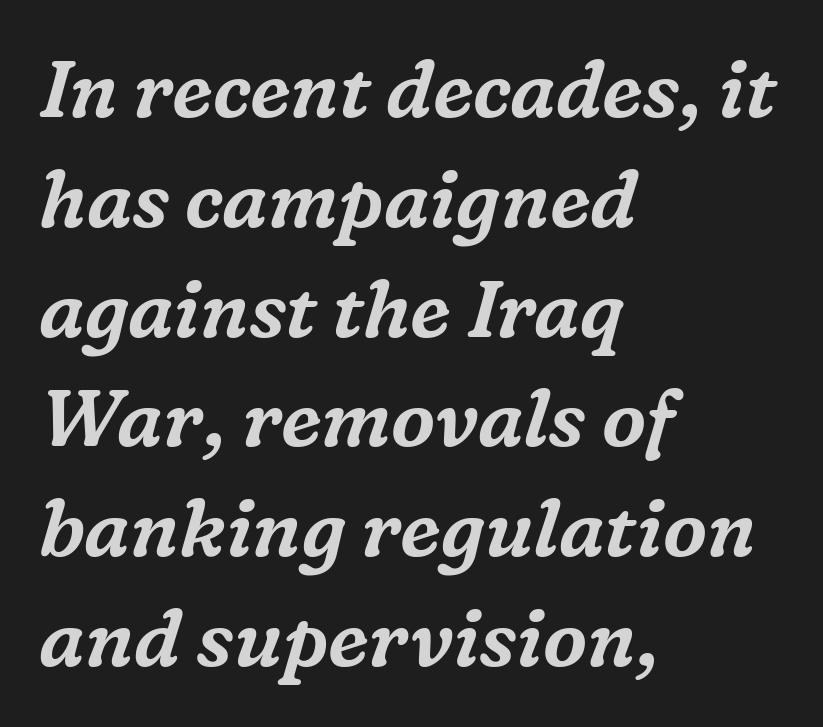
Words float on clear page, feet unadorned. Compared with typical paragraphs, the rows here are spaced about the same. Is the type slanted? Yes — the strokes lean at a clear angle. A serif font was chosen for this passage.
